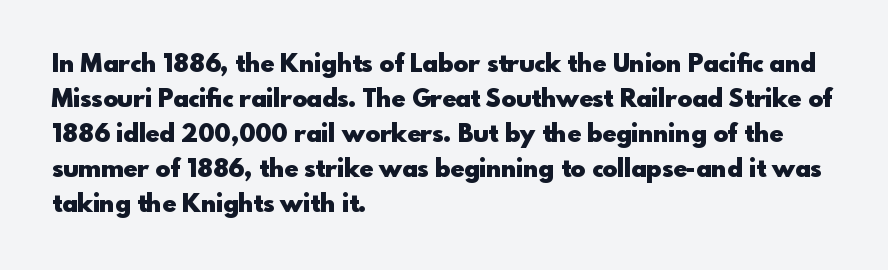
Q: Is the text bold? A: Yes.
Q: Is the text italic (slanted)? A: No, it is upright.
Q: Is the text underlined? A: No.
Q: How is the paragraph aligned? A: Left-aligned.
Q: Is the spacing between letters normal or unusually wide? A: Normal.
Q: Is the spacing between lines tight, normal or loose? A: Normal.
